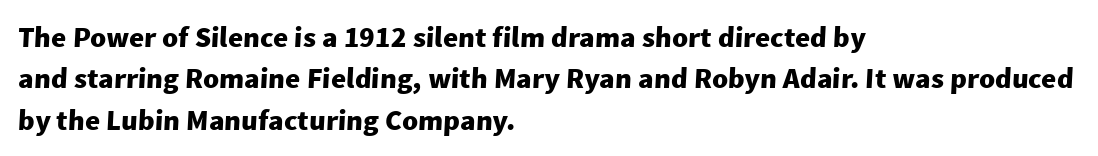
A typesetter would call this proportional, since set widths differ per character. Descenders hang freely into open space. In terms of letterspacing, this is plain default setting. Leading: standard. These lines stack with their left ends in a neat column.
